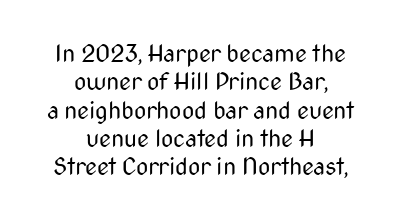
The image shows 24 px text type, upright; set centered, line spacing 1.18x, normal letter spacing, not underlined.
